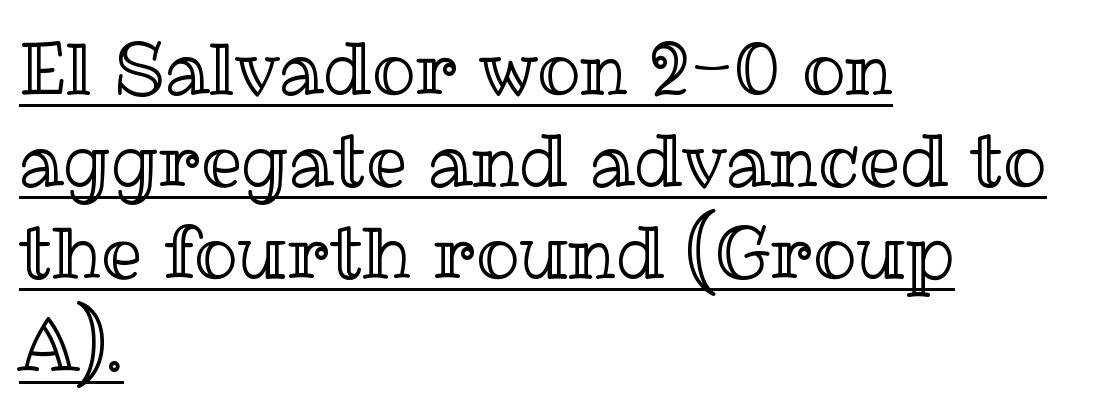
The image shows 72 px text type, upright; set left-aligned, normal line spacing (1.28x), normal letter spacing, underlined; a medium x-height.
